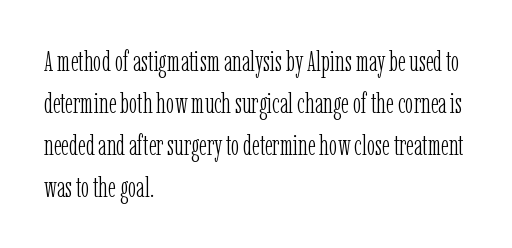
The image shows 28 px light, condensed serif type, upright; set left-aligned, normal line spacing (1.5x), normal letter spacing, not underlined; low stroke contrast and a medium x-height.
